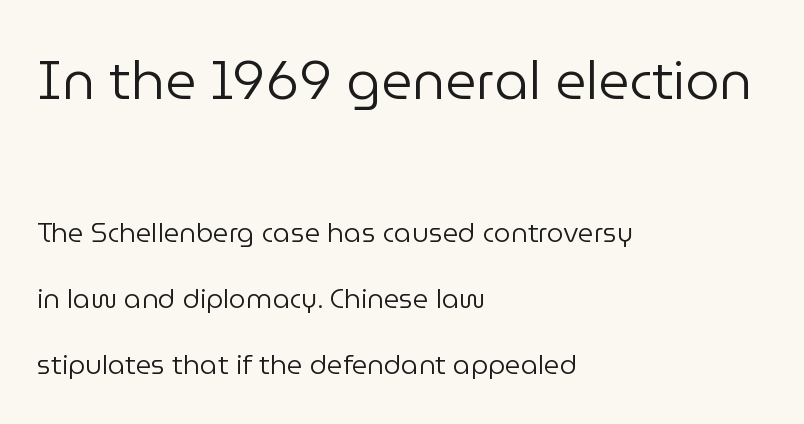
The image shows 54 px regular-weight sans-serif type, upright; set left-aligned, loose line spacing (2.43x), normal letter spacing, not underlined; the first (top) block is 2.0x larger; low stroke contrast and a medium x-height.
